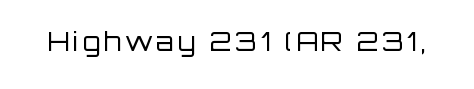
Q: Is the text bold? A: No.
Q: Is the text italic (slanted)? A: No, it is upright.
Q: Is the text underlined? A: No.
